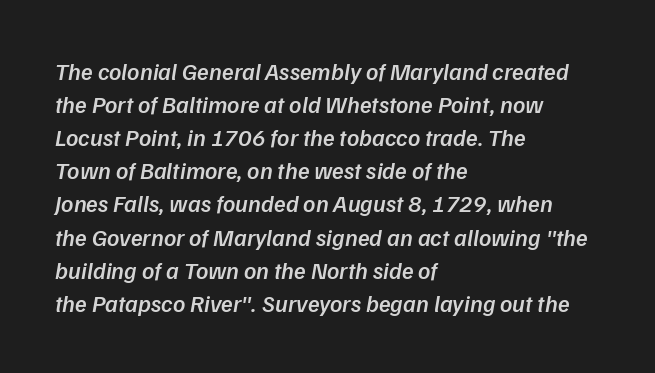
{"italic": "yes", "lean": "right", "slant_degrees": 9, "bold": "semi", "underline": "no", "align": "left", "line_spacing": "normal", "line_spacing_ratio": 1.38, "letter_spacing": "normal", "letter_spacing_em": 0.0, "glyph_px": 24}
